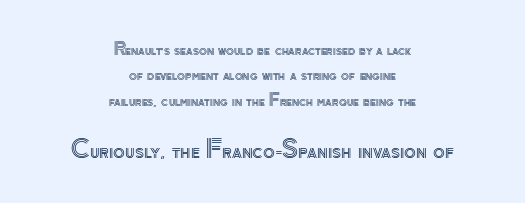
{"italic": "no", "underline": "no", "align": "center", "line_spacing": "normal", "line_spacing_ratio": 1.59, "letter_spacing": "normal", "letter_spacing_em": 0.0, "larger_block": "second", "size_ratio": 1.5, "glyph_px": 24}
